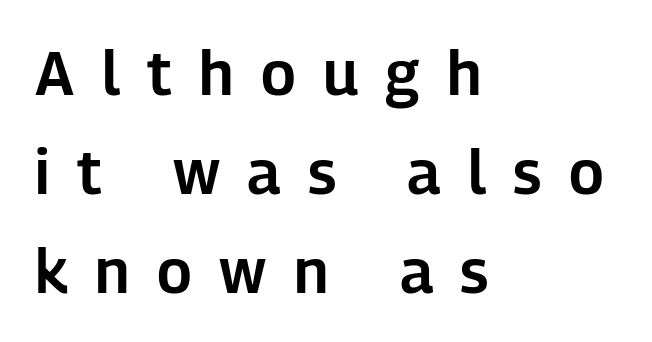
Line beginnings align vertically; line endings do not. Reading down the column, the eye jumps a familiar distance to each next line. The specimen omits any rule beneath the text block's lines. Is there any slant? The stems are plumb. The letters are spread apart with noticeably loose tracking.
